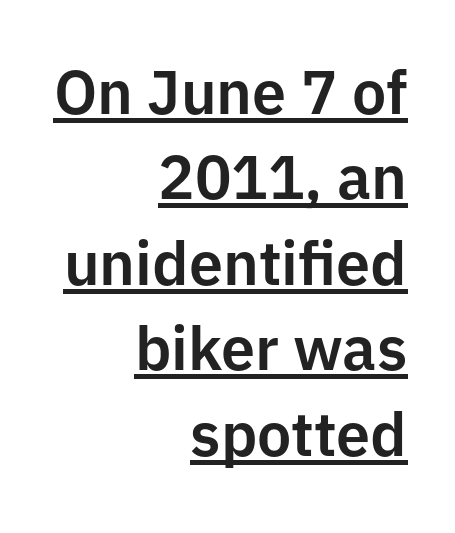
{"serif": "no", "italic": "no", "width": "normal", "stroke_contrast": "low", "x_height": "medium", "monospaced": "no", "underline": "yes", "align": "right", "line_spacing": "normal", "line_spacing_ratio": 1.4, "letter_spacing": "normal", "letter_spacing_em": 0.0, "glyph_px": 61}
